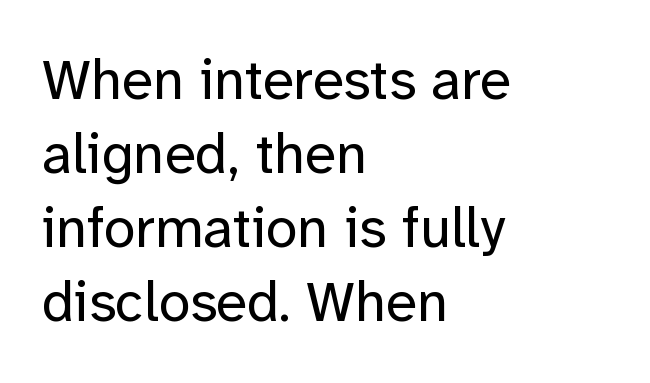
You could call the tracking neutral — neither tight nor loose. The typesetter chose a ragged-right arrangement here. Lines of text with bare space underneath. A roman cut, with each character standing at attention. Observe the absence of serifs on each vertical stroke in this sample. Do the characters align in a grid? No, the font is proportional.
